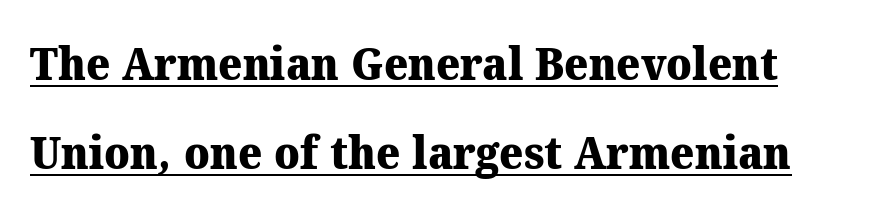
Q: Is the text bold? A: Yes.
Q: Is the typeface a serif or a sans-serif typeface? A: Serif.
Q: Is the text underlined? A: Yes.
Q: Is the spacing between letters normal or unusually wide? A: Normal.
Q: Is the spacing between lines tight, normal or loose? A: Loose.
Q: Width (condensed, normal, or wide)? A: Normal.
Q: Stroke contrast? A: Medium.
Q: x-height? A: Medium.
Q: Monospaced? A: No.
